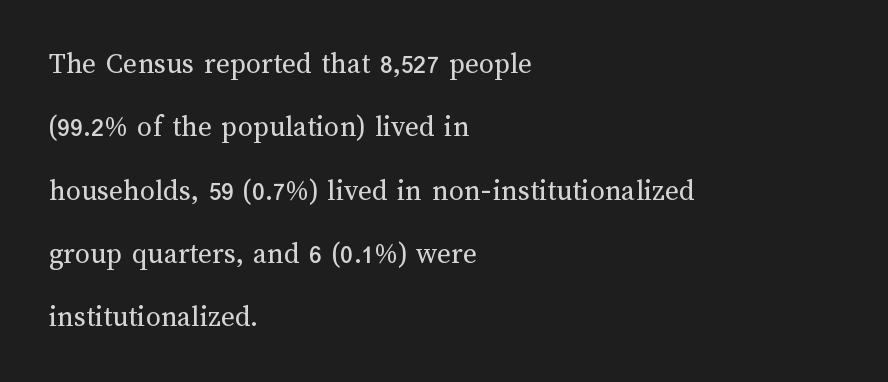
The image shows 30 px regular-weight type, upright; set left-aligned, loose line spacing (2.11x), normal letter spacing, not underlined; medium stroke contrast and a medium x-height.
